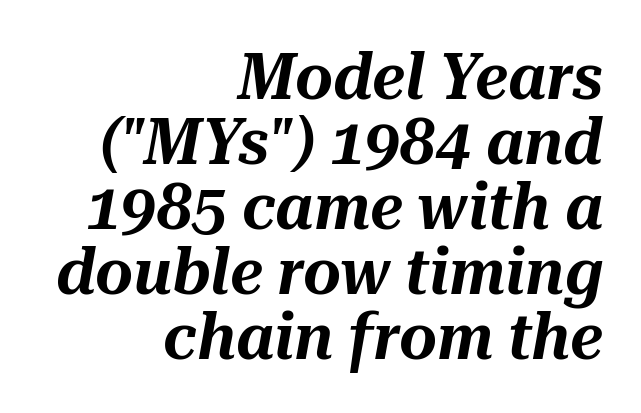
{"italic": "yes", "lean": "right", "slant_degrees": 10, "width": "normal", "stroke_contrast": "medium", "x_height": "medium", "monospaced": "no", "underline": "no", "align": "right", "line_spacing": "tight", "line_spacing_ratio": 1.0, "letter_spacing": "normal", "letter_spacing_em": 0.0, "glyph_px": 65}
